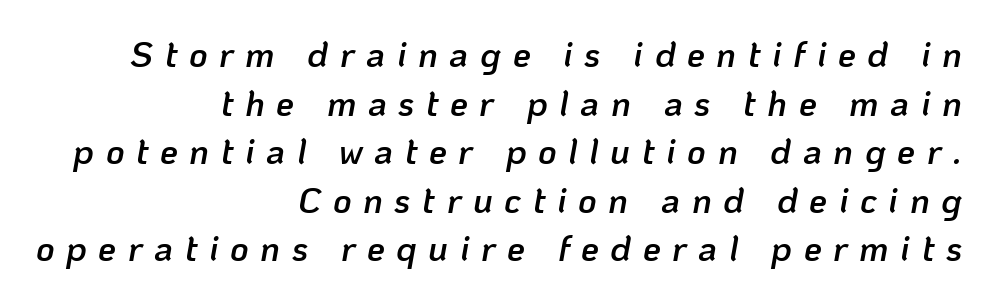
The image shows 36 px semibold type, italic (leaning right); set right-aligned, normal line spacing (1.35x), unusually wide letter spacing (+0.32 em), not underlined; low stroke contrast and a medium x-height.
